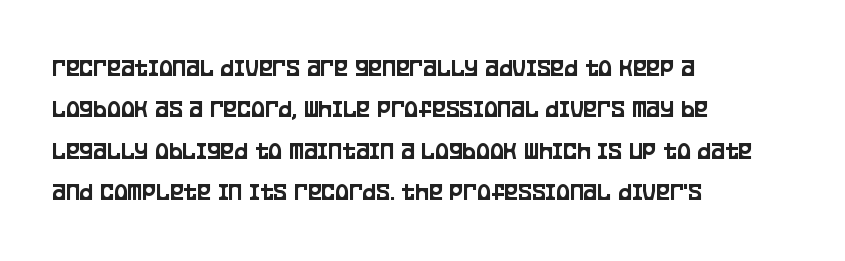
{"italic": "no", "underline": "no", "align": "left", "line_spacing": "normal", "line_spacing_ratio": 1.59, "letter_spacing": "normal", "letter_spacing_em": 0.0, "glyph_px": 26}
